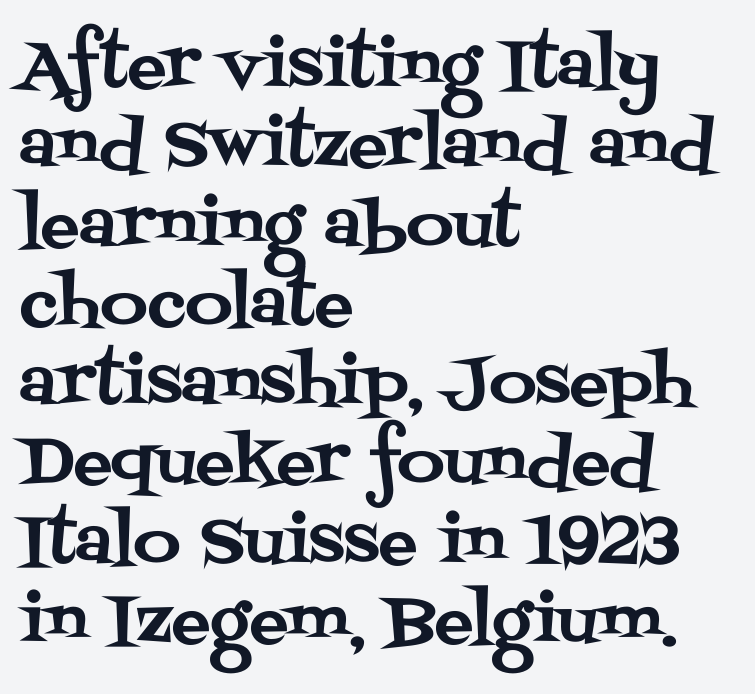
{"serif": "yes", "italic": "no", "width": "normal", "stroke_contrast": "medium", "x_height": "large", "monospaced": "no", "underline": "no", "align": "left", "line_spacing_ratio": 1.22, "letter_spacing": "normal", "letter_spacing_em": 0.0, "glyph_px": 65}
